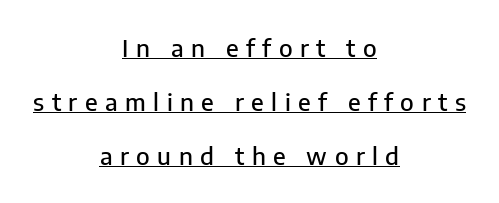
The image shows 24 px text type, upright; set centered, loose line spacing (2.25x), unusually wide letter spacing (+0.31 em), underlined.
